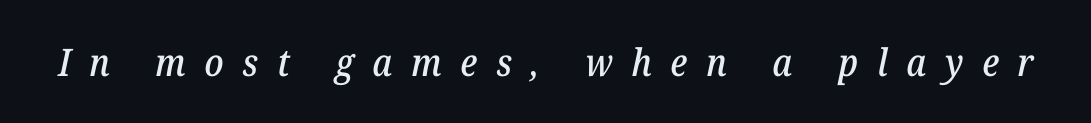
{"serif": "yes", "italic": "yes", "lean": "right", "slant_degrees": 12, "width": "normal", "stroke_contrast": "low", "x_height": "medium", "monospaced": "no", "underline": "no", "letter_spacing": "wide", "letter_spacing_em": 0.49, "glyph_px": 38}
